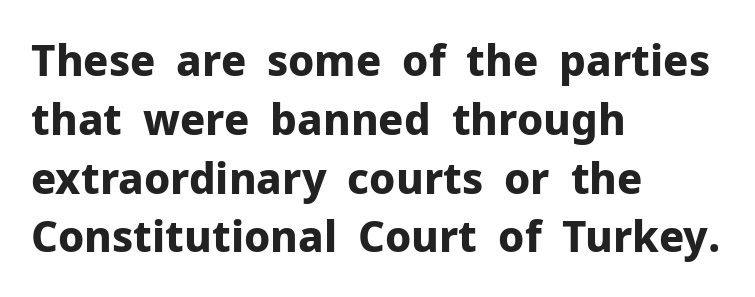
{"serif": "no", "italic": "no", "bold": "yes", "weight": "bold", "width": "normal", "stroke_contrast": "low", "x_height": "medium", "monospaced": "no", "underline": "no", "align": "left", "line_spacing": "normal", "line_spacing_ratio": 1.4, "letter_spacing": "normal", "letter_spacing_em": 0.0, "glyph_px": 42}
